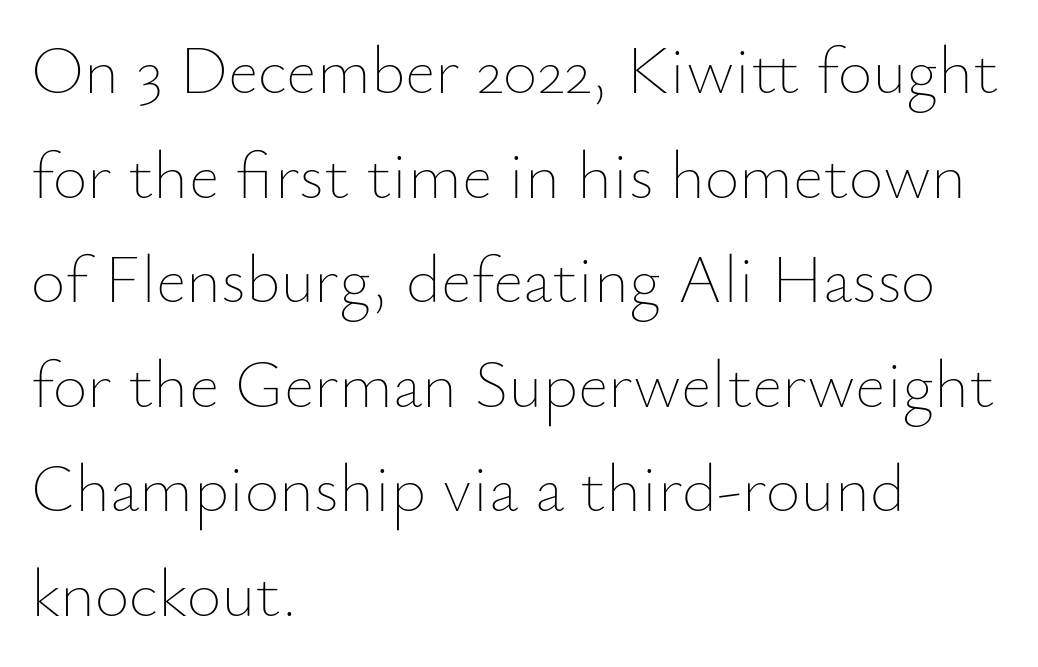
{"italic": "no", "bold": "no", "weight": "thin", "width": "normal", "stroke_contrast": "low", "x_height": "small", "monospaced": "no", "underline": "no", "align": "left", "line_spacing": "normal", "line_spacing_ratio": 1.56, "letter_spacing": "normal", "letter_spacing_em": 0.0, "glyph_px": 67}
